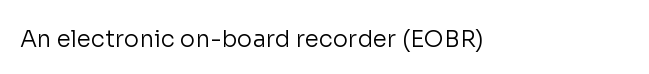
{"italic": "no", "bold": "no", "underline": "no", "letter_spacing": "normal", "letter_spacing_em": 0.0, "glyph_px": 23}
